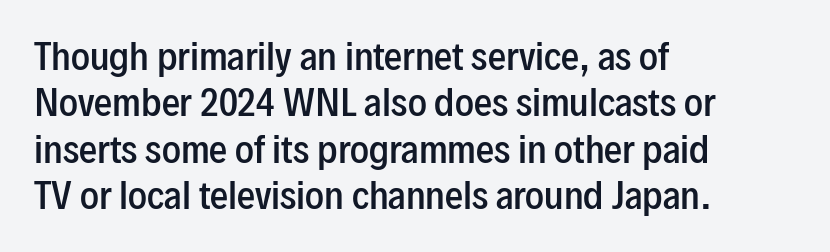
The space between consecutive lines is moderate. Line starts are locked; line ends wander. Note the varied advance widths — an 'i' is clearly narrower than an 'm'. The letters are semibold — heavier than regular but short of a full bold.
